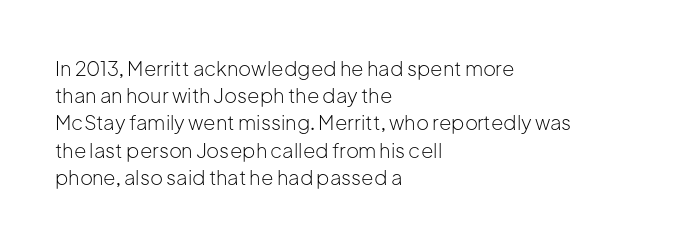
{"italic": "no", "bold": "no", "underline": "no", "align": "left", "line_spacing": "normal", "line_spacing_ratio": 1.36, "letter_spacing": "normal", "letter_spacing_em": 0.0, "glyph_px": 20}
